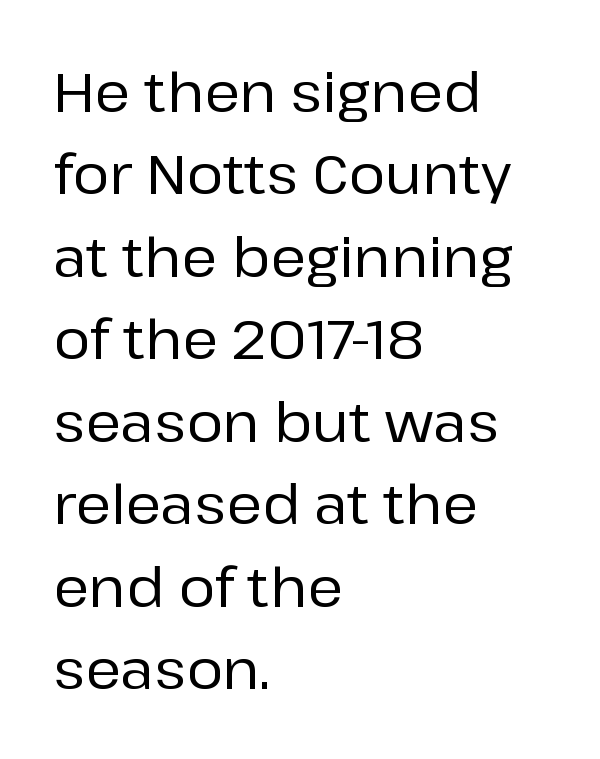
The image shows 55 px sans-serif type, upright; set left-aligned, normal line spacing (1.5x), normal letter spacing, not underlined; low stroke contrast and a medium x-height.
